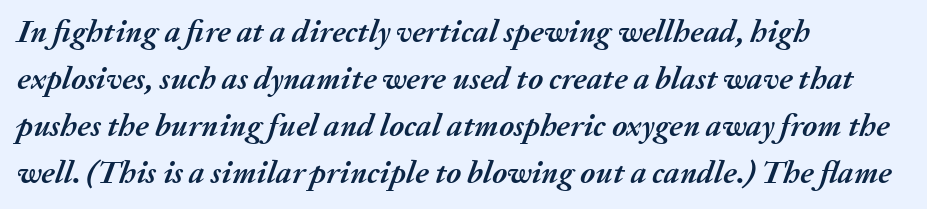
{"italic": "yes", "lean": "right", "slant_degrees": 20, "bold": "yes", "weight": "semibold", "width": "normal", "stroke_contrast": "medium", "x_height": "medium", "monospaced": "no", "underline": "no", "align": "left", "line_spacing": "normal", "line_spacing_ratio": 1.47, "letter_spacing": "normal", "letter_spacing_em": 0.0, "glyph_px": 32}
